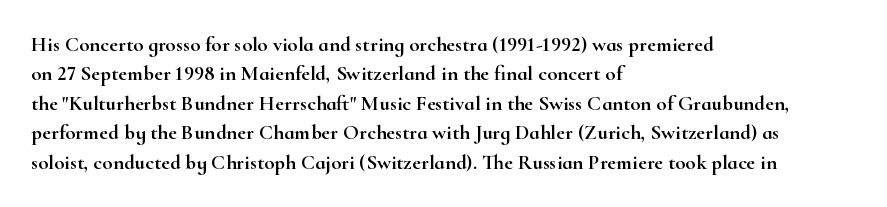
Q: Is the text italic (slanted)? A: No, it is upright.
Q: Is the text underlined? A: No.
Q: How is the paragraph aligned? A: Left-aligned.
Q: Is the spacing between letters normal or unusually wide? A: Normal.
Q: Is the spacing between lines tight, normal or loose? A: Normal.
